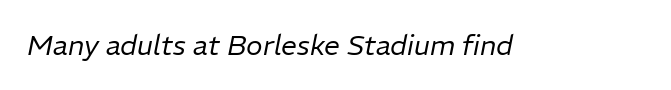
The image shows 28 px regular-weight type, italic (leaning right); set normal letter spacing, not underlined; low stroke contrast and a medium x-height.
